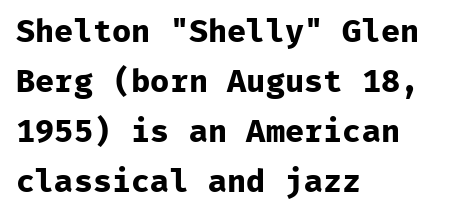
{"serif": "no", "italic": "no", "bold": "yes", "weight": "bold", "width": "normal", "stroke_contrast": "low", "x_height": "medium", "monospaced": "yes", "underline": "no", "align": "left", "line_spacing": "normal", "line_spacing_ratio": 1.56, "letter_spacing": "normal", "letter_spacing_em": 0.0, "glyph_px": 32}
